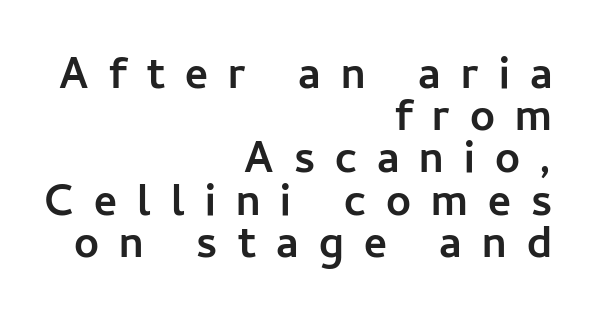
The image shows 44 px semibold sans-serif type, upright; set right-aligned, tight line spacing (0.96x), unusually wide letter spacing (+0.46 em), not underlined; low stroke contrast and a medium x-height.
